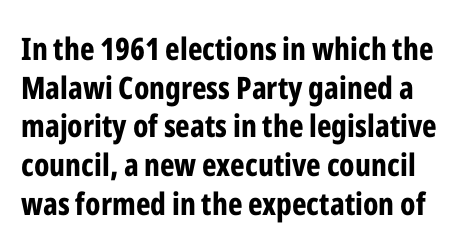
Is the letter spacing exaggerated? No — it looks like the ordinary default. Characters remain perfectly vertical along every line. Note the varied advance widths — an 'i' is clearly narrower than an 'm'. Look at the bottom of the vertical strokes: they stop flat, with no serifs. The gap between lines stays unmarked.
